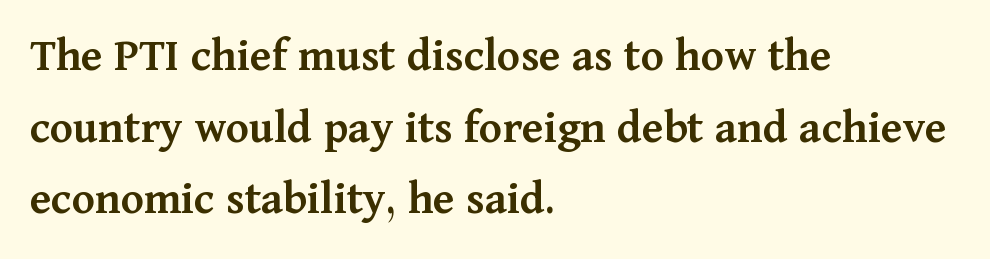
Q: Is the text bold? A: Semi-bold.
Q: Is the text italic (slanted)? A: No, it is upright.
Q: Is the typeface a serif or a sans-serif typeface? A: Serif.
Q: Is the text underlined? A: No.
Q: How is the paragraph aligned? A: Left-aligned.
Q: Is the spacing between letters normal or unusually wide? A: Normal.
Q: Is the spacing between lines tight, normal or loose? A: Normal.
Q: Width (condensed, normal, or wide)? A: Normal.
Q: Stroke contrast? A: Medium.
Q: x-height? A: Medium.
Q: Monospaced? A: No.
